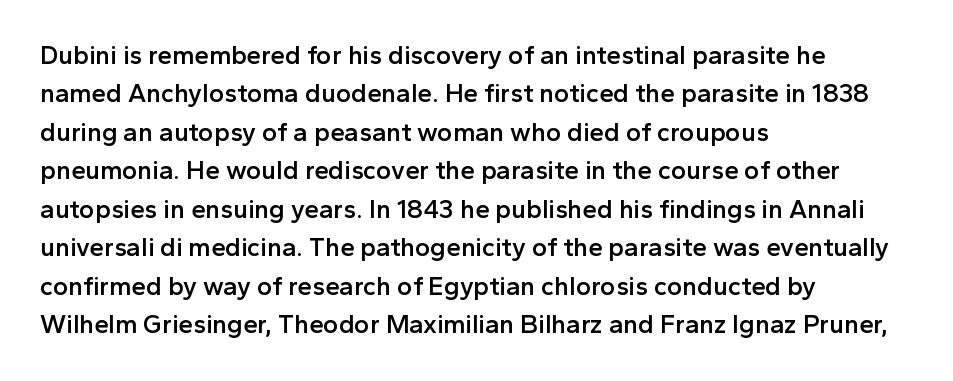
The lines are quadded left. Short note: letters normally spaced. Just letters on the line, the space beneath them empty. Look at the stroke-to-counter ratio: somewhat heavy, a semibold. Regular leading.
